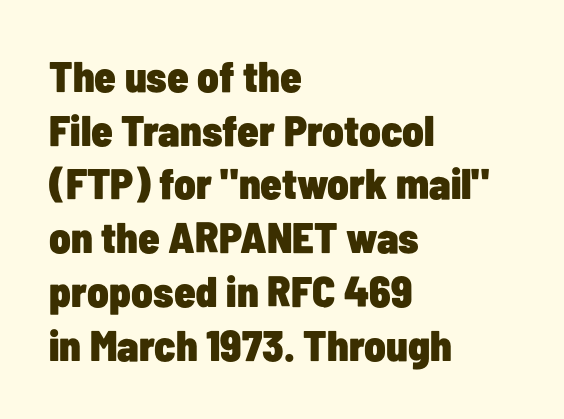
The image shows 43 px heavy, condensed sans-serif type, upright; set left-aligned, normal line spacing (1.25x), normal letter spacing, not underlined; low stroke contrast and a medium x-height.
